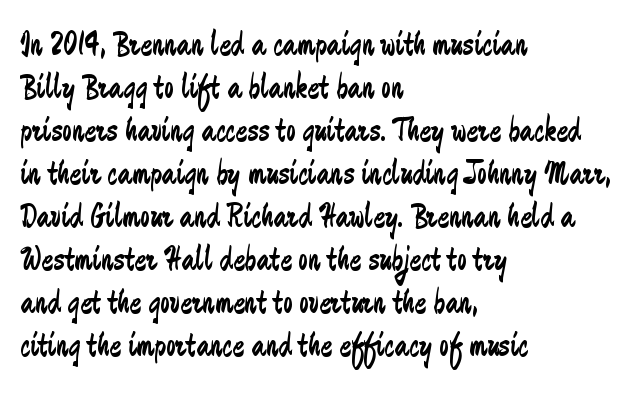
{"serif": "no", "bold": "no", "weight": "regular", "width": "condensed", "stroke_contrast": "low", "x_height": "small", "monospaced": "no", "underline": "no", "align": "left", "line_spacing_ratio": 1.23, "letter_spacing": "normal", "letter_spacing_em": 0.0, "glyph_px": 35}
